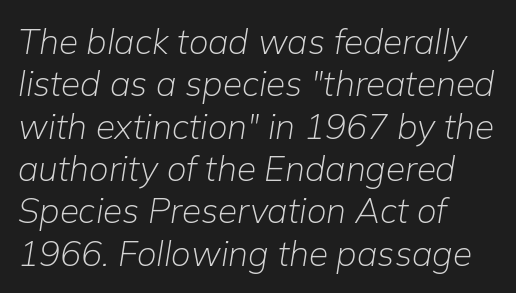
{"italic": "yes", "lean": "right", "slant_degrees": 9, "bold": "no", "weight": "light", "width": "normal", "stroke_contrast": "low", "x_height": "medium", "monospaced": "no", "underline": "no", "align": "left", "line_spacing_ratio": 1.21, "letter_spacing": "normal", "letter_spacing_em": 0.0, "glyph_px": 35}
